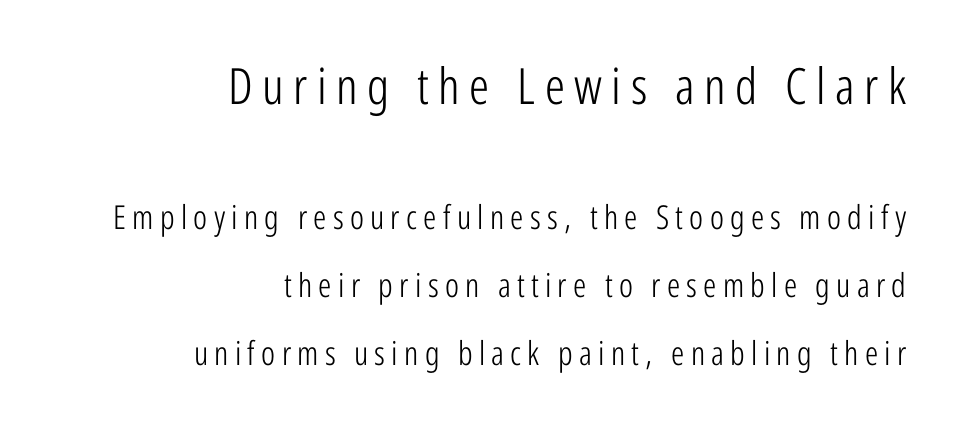
Q: Is the text bold? A: No.
Q: Is the text italic (slanted)? A: No, it is upright.
Q: Is the typeface a serif or a sans-serif typeface? A: Sans-serif.
Q: Is the text underlined? A: No.
Q: How is the paragraph aligned? A: Right-aligned.
Q: Is the spacing between lines tight, normal or loose? A: Loose.
Q: Which block of text is set in a larger size, the first (top) or the second (bottom)? A: The first (top) one.
Q: Width (condensed, normal, or wide)? A: Condensed.
Q: Stroke contrast? A: Low.
Q: x-height? A: Medium.
Q: Monospaced? A: No.
